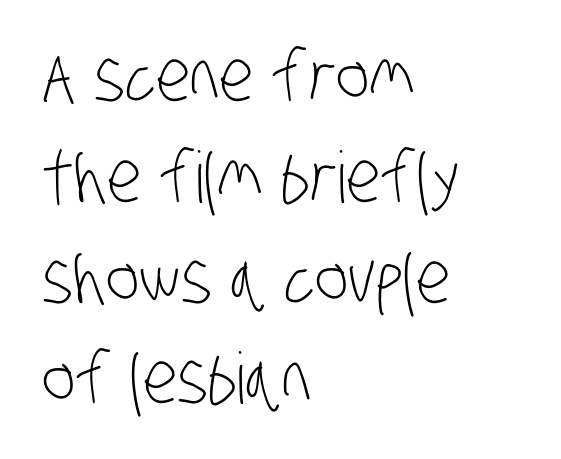
Q: Is the text bold? A: No.
Q: Is the typeface a serif or a sans-serif typeface? A: Sans-serif.
Q: Is the text underlined? A: No.
Q: How is the paragraph aligned? A: Left-aligned.
Q: Is the spacing between letters normal or unusually wide? A: Normal.
Q: Is the spacing between lines tight, normal or loose? A: Normal.
Q: Width (condensed, normal, or wide)? A: Condensed.
Q: Stroke contrast? A: Low.
Q: x-height? A: Large.
Q: Monospaced? A: No.
